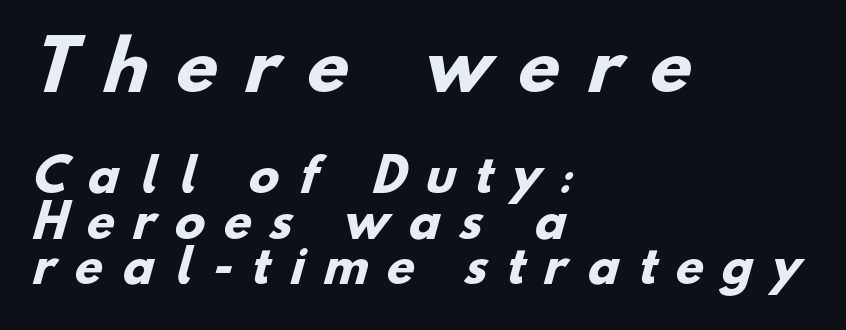
Teacher's note: observe the even left margin — that is flush-left alignment. Plain, unruled lines of type. The designer dialed line spacing down below the default. The passage shown is typeset with a sans-serif family. Students, this is bold: see how much ink each stroke carries.
